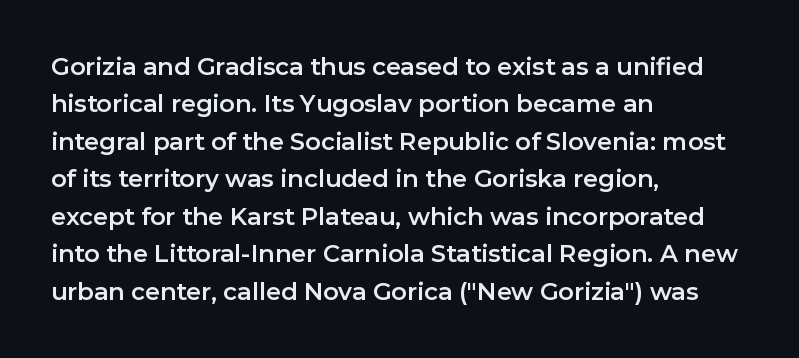
{"italic": "no", "underline": "no", "align": "left", "line_spacing": "normal", "line_spacing_ratio": 1.56, "letter_spacing": "normal", "letter_spacing_em": 0.0, "glyph_px": 24}
